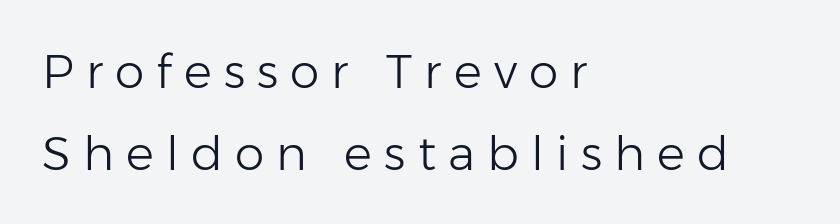
The image shows 47 px light sans-serif type, upright; set left-aligned, line spacing 1.74x, unusually wide letter spacing (+0.26 em), not underlined; low stroke contrast and a medium x-height.
